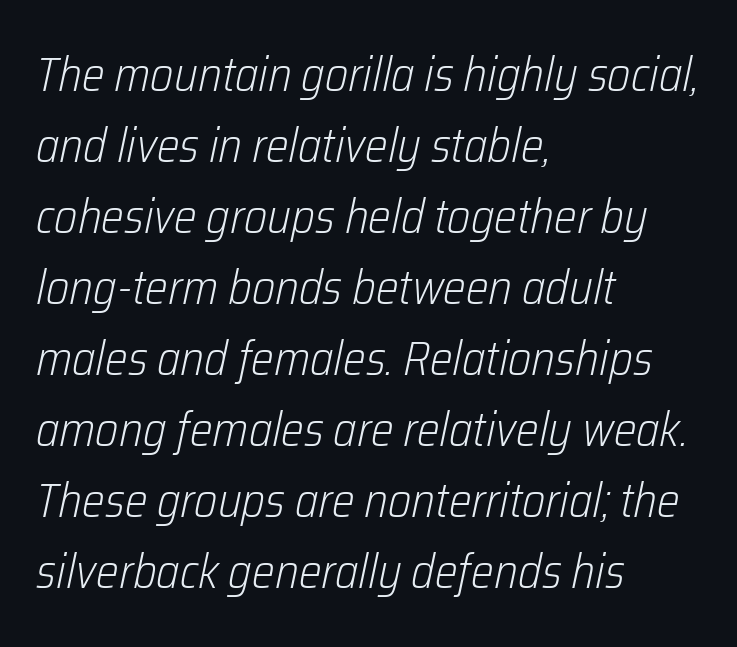
Q: Is the text bold? A: No.
Q: Is the text italic (slanted)? A: Yes, it leans right by about 12 degrees.
Q: Is the text underlined? A: No.
Q: How is the paragraph aligned? A: Left-aligned.
Q: Is the spacing between letters normal or unusually wide? A: Normal.
Q: Is the spacing between lines tight, normal or loose? A: Normal.
Q: Width (condensed, normal, or wide)? A: Condensed.
Q: Stroke contrast? A: Low.
Q: x-height? A: Medium.
Q: Monospaced? A: No.
